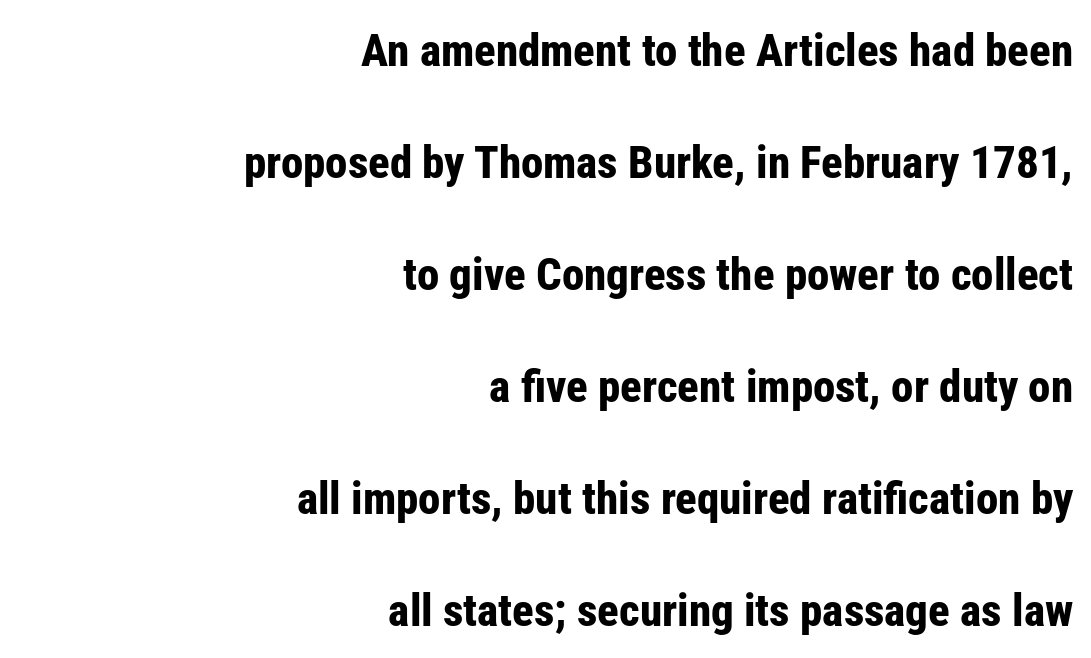
{"serif": "no", "italic": "no", "bold": "yes", "weight": "bold", "width": "condensed", "stroke_contrast": "low", "x_height": "medium", "monospaced": "no", "underline": "no", "align": "right", "line_spacing": "loose", "line_spacing_ratio": 2.49, "letter_spacing": "normal", "letter_spacing_em": 0.0, "glyph_px": 45}
